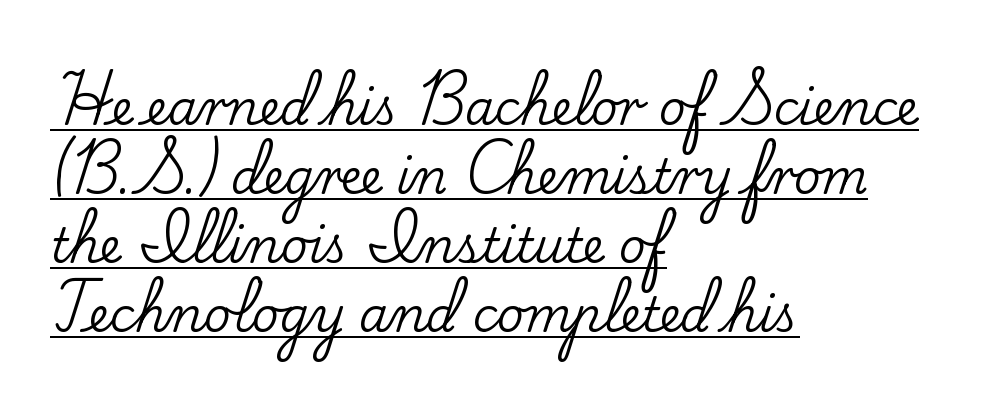
Is this a fixed-width face? No — the glyphs have proportional, varying widths. The typesetter has applied underlining to the passage shown. The space between consecutive lines is moderate. Little horizontal feet cap the strokes, marking this as serif type.
